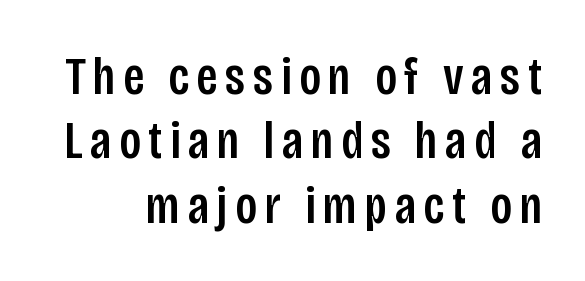
Q: Is the text italic (slanted)? A: No, it is upright.
Q: Is the typeface a serif or a sans-serif typeface? A: Sans-serif.
Q: Is the text underlined? A: No.
Q: Width (condensed, normal, or wide)? A: Condensed.
Q: Stroke contrast? A: Low.
Q: x-height? A: Large.
Q: Monospaced? A: No.
